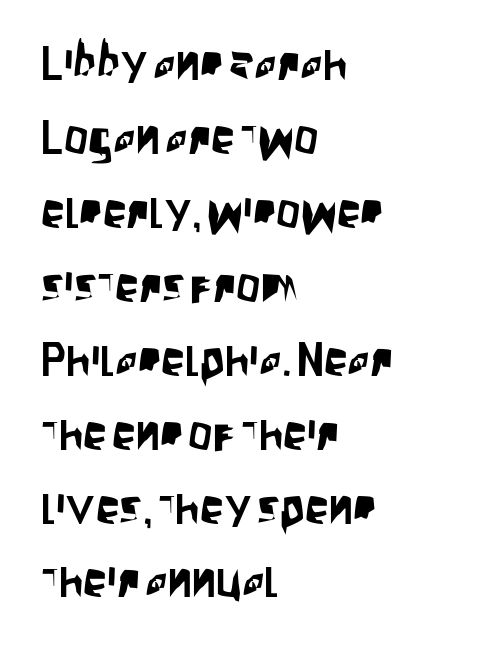
{"serif": "no", "italic": "no", "width": "condensed", "stroke_contrast": "low", "x_height": "large", "monospaced": "no", "underline": "no", "align": "left", "line_spacing": "normal", "line_spacing_ratio": 1.54, "letter_spacing": "normal", "letter_spacing_em": 0.0, "glyph_px": 48}
